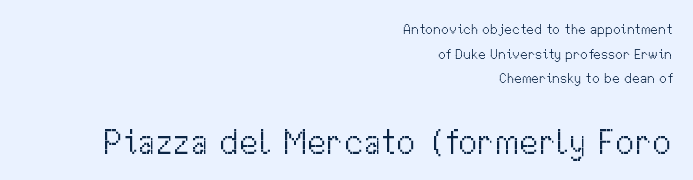
Looks like regular typesetting: each glyph gets only the width it needs. Here the second block reads like a headline and the first like body copy. This is the regular roman posture of the typeface. Compared with a typical body face, this is equally light or lighter still.
